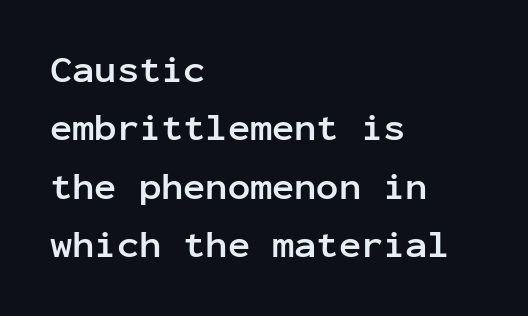
The image shows 37 px semibold sans-serif type, upright, monospaced; set left-aligned, normal line spacing (1.58x), normal letter spacing, not underlined; low stroke contrast and a medium x-height.
